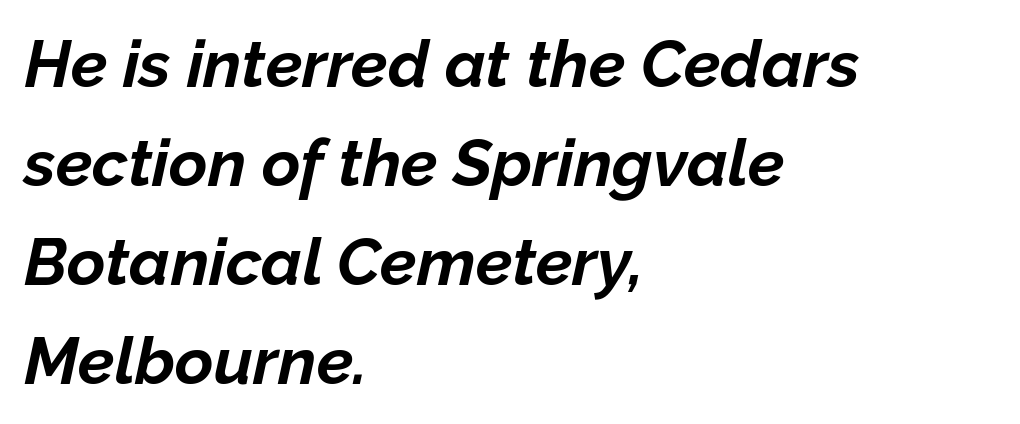
The image shows 66 px bold type, italic (leaning right); set left-aligned, normal line spacing (1.5x), normal letter spacing, not underlined; low stroke contrast and a medium x-height.
